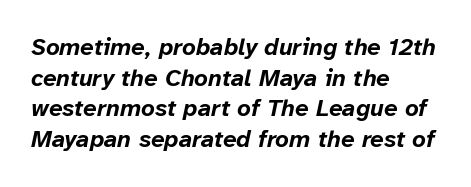
The image shows 24 px bold type, italic (leaning right); set left-aligned, normal line spacing (1.28x), normal letter spacing, not underlined.
